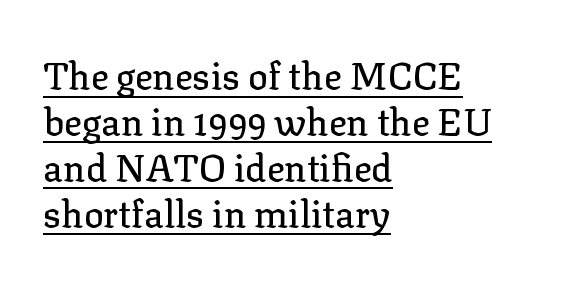
Here the designer chose a conventional face with non-uniform glyph widths. Type style note: has serifs. Vertical strokes here are truly vertical. Does extra space separate the letters? No, they use regular spacing.
